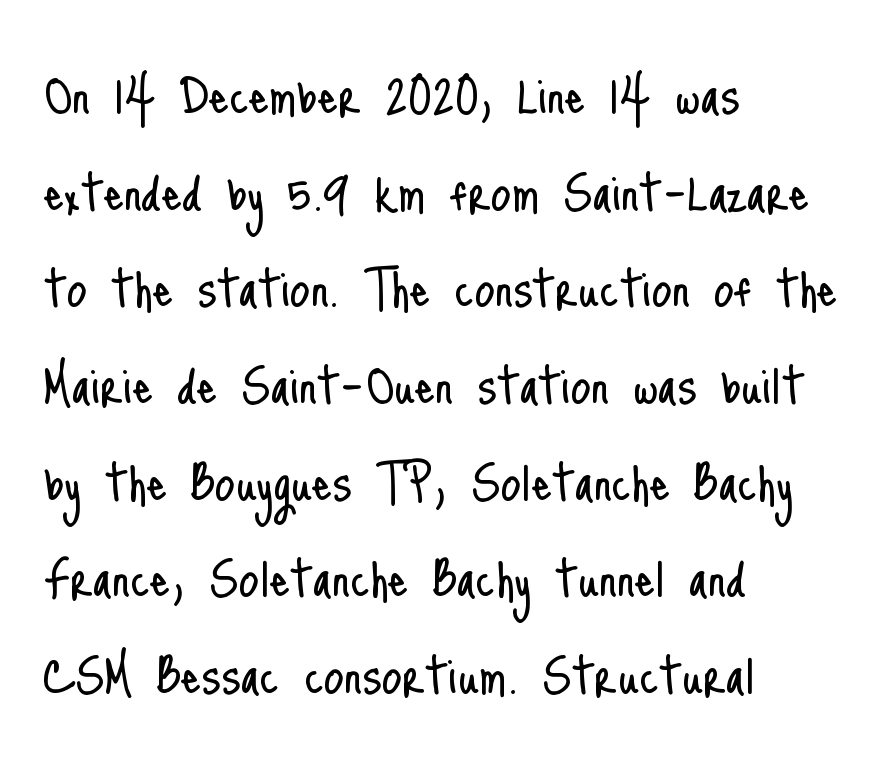
Q: Is the text bold? A: No.
Q: Is the text italic (slanted)? A: No, it is upright.
Q: Is the typeface a serif or a sans-serif typeface? A: Sans-serif.
Q: Is the text underlined? A: No.
Q: How is the paragraph aligned? A: Left-aligned.
Q: Is the spacing between letters normal or unusually wide? A: Normal.
Q: Is the spacing between lines tight, normal or loose? A: Normal.
Q: Width (condensed, normal, or wide)? A: Condensed.
Q: Stroke contrast? A: Low.
Q: x-height? A: Small.
Q: Monospaced? A: No.
